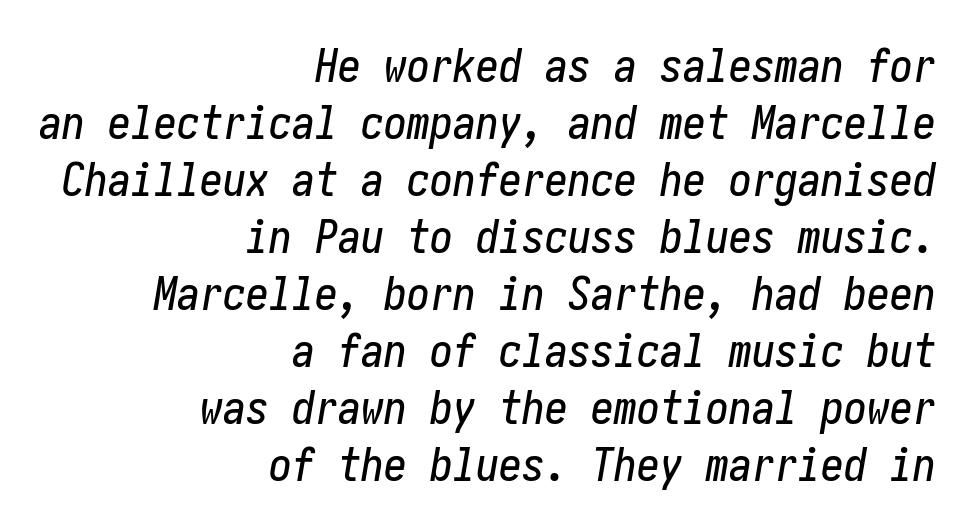
The image shows 46 px condensed type, italic (leaning right); set right-aligned, line spacing 1.24x, normal letter spacing, not underlined; low stroke contrast and a medium x-height.
